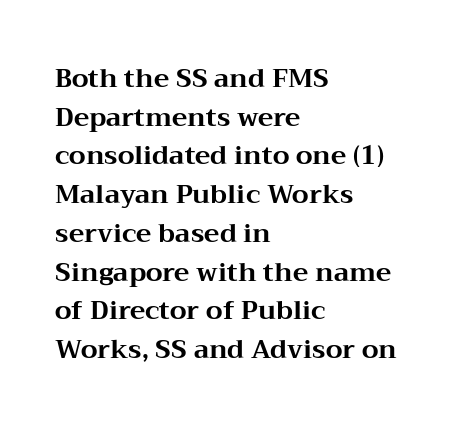
{"italic": "no", "bold": "yes", "underline": "no", "align": "left", "line_spacing": "normal", "line_spacing_ratio": 1.49, "letter_spacing": "normal", "letter_spacing_em": 0.0, "glyph_px": 26}
